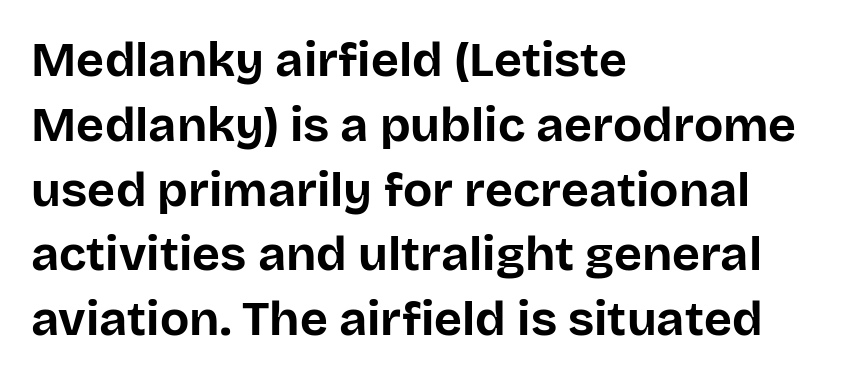
The image shows 48 px bold sans-serif type, upright; set left-aligned, normal line spacing (1.35x), normal letter spacing, not underlined; low stroke contrast and a large x-height.
